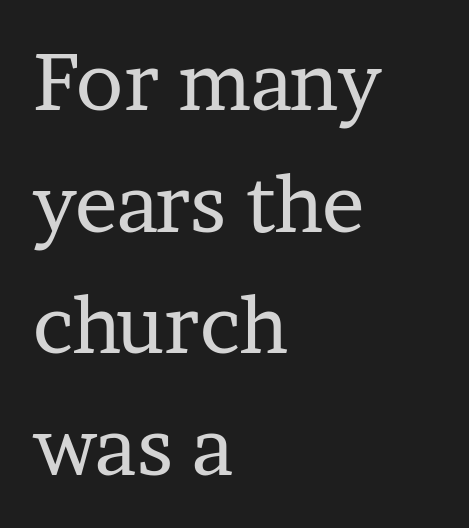
{"serif": "yes", "italic": "no", "bold": "no", "weight": "regular", "width": "normal", "stroke_contrast": "low", "x_height": "medium", "monospaced": "no", "underline": "no", "align": "left", "line_spacing": "normal", "line_spacing_ratio": 1.54, "letter_spacing": "normal", "letter_spacing_em": 0.0, "glyph_px": 79}
